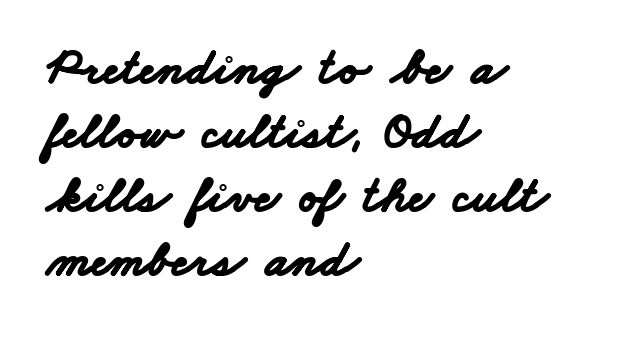
{"serif": "no", "bold": "yes", "weight": "bold", "width": "wide", "stroke_contrast": "low", "x_height": "small", "monospaced": "no", "underline": "no", "align": "left", "line_spacing_ratio": 1.23, "letter_spacing": "normal", "letter_spacing_em": 0.0, "glyph_px": 52}
